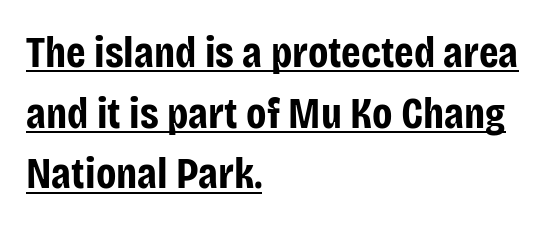
Classification — sans serif. If you measured baseline to baseline, you'd find a middling distance. Like a heading marked for emphasis, these lines bear an underscore. Think of a printed novel: that variable character pitch is what you see here. You can tell it's not italic because the verticals are truly vertical.
